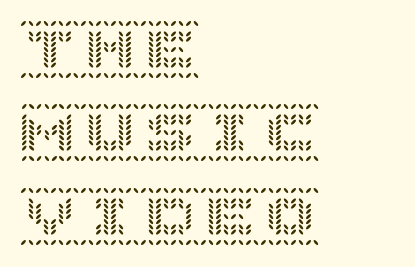
A roman cut, with each character standing at attention. The setting favours the left margin, as ordinary paragraphs usually do. The line-height multiplier appears to be the usual default. Letter spacing: default.
